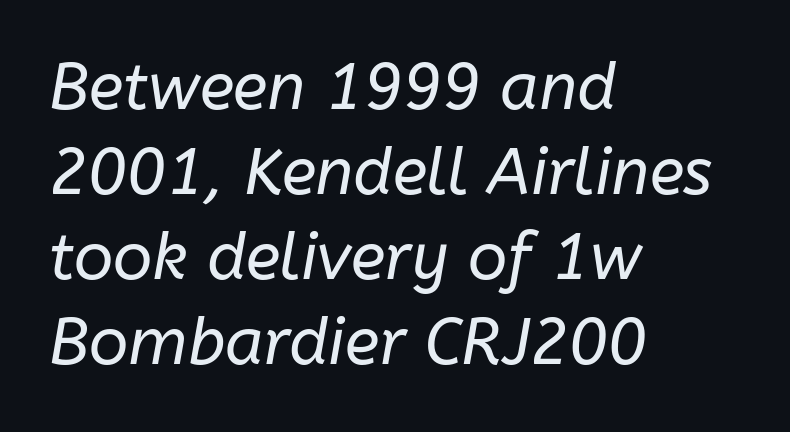
{"italic": "yes", "lean": "right", "slant_degrees": 10, "bold": "no", "weight": "regular", "width": "normal", "stroke_contrast": "low", "x_height": "medium", "monospaced": "no", "underline": "no", "align": "left", "line_spacing": "normal", "line_spacing_ratio": 1.31, "letter_spacing": "normal", "letter_spacing_em": 0.0, "glyph_px": 65}
